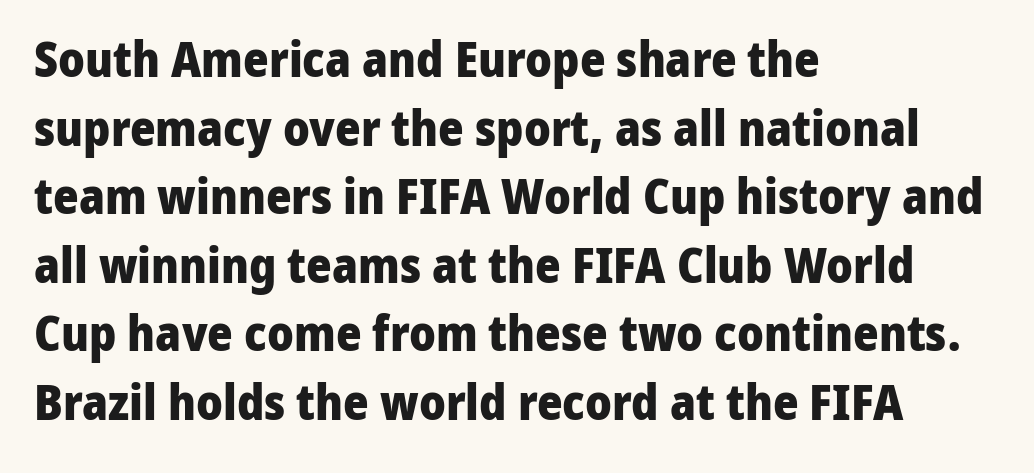
The image shows 49 px heavy sans-serif type, upright; set left-aligned, normal line spacing (1.4x), normal letter spacing, not underlined; low stroke contrast and a medium x-height.
